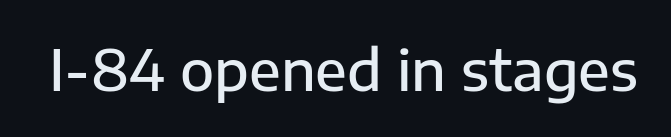
{"serif": "no", "italic": "no", "bold": "semi", "weight": "semibold", "width": "normal", "stroke_contrast": "low", "x_height": "medium", "monospaced": "no", "underline": "no", "letter_spacing": "normal", "letter_spacing_em": 0.0, "glyph_px": 56}
